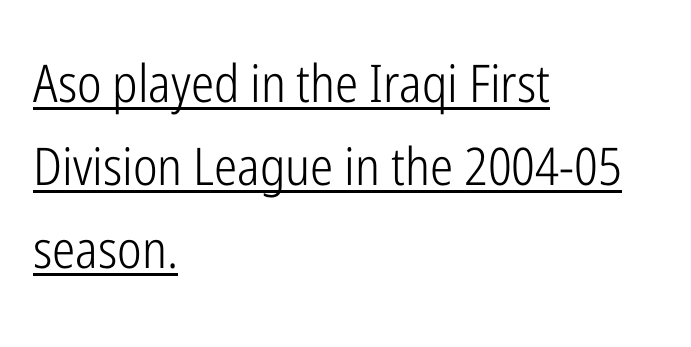
The image shows 52 px light, condensed sans-serif type, upright; set left-aligned, normal line spacing (1.6x), normal letter spacing, underlined; low stroke contrast and a medium x-height.
